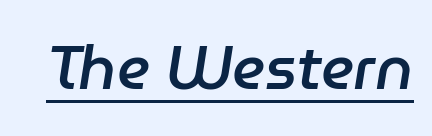
The image shows 61 px semibold type, italic (leaning right); set normal letter spacing, underlined; low stroke contrast and a medium x-height.
